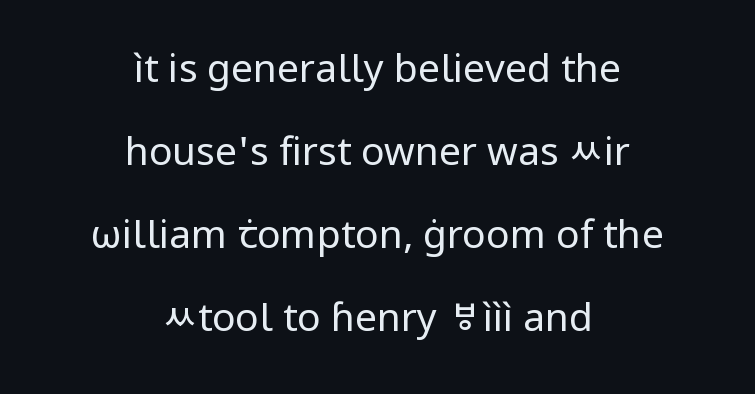
The weight tops out at a normal text grade. Serifs: no, the terminals of the letterforms are clean. Spacing verdict: proportional, widths tailored to each character. Characters follow at the spacing the type designer built in. Leading: increased.
